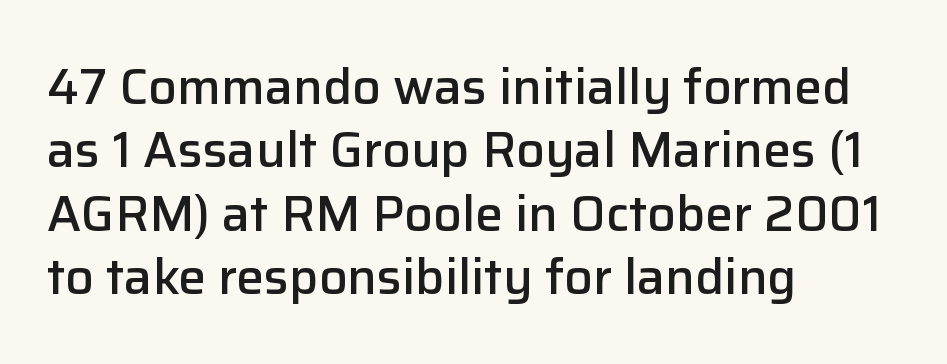
Q: Is the text bold? A: Semi-bold.
Q: Is the text italic (slanted)? A: No, it is upright.
Q: Is the typeface a serif or a sans-serif typeface? A: Sans-serif.
Q: Is the text underlined? A: No.
Q: How is the paragraph aligned? A: Left-aligned.
Q: Is the spacing between letters normal or unusually wide? A: Normal.
Q: Is the spacing between lines tight, normal or loose? A: Normal.
Q: Width (condensed, normal, or wide)? A: Normal.
Q: Stroke contrast? A: Low.
Q: x-height? A: Medium.
Q: Monospaced? A: No.
